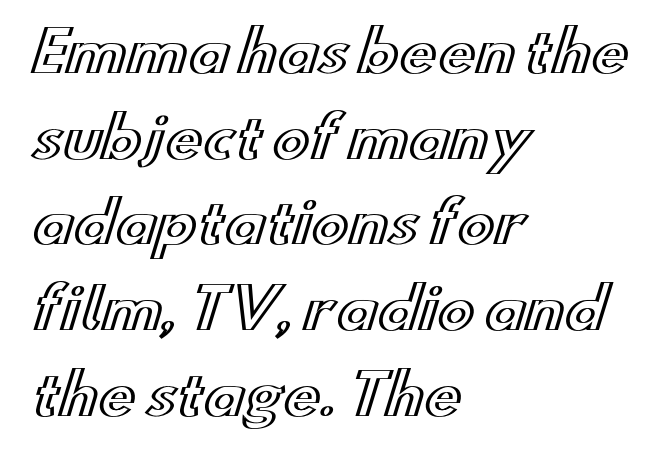
{"width": "wide", "x_height": "small", "monospaced": "no", "underline": "no", "align": "left", "line_spacing": "normal", "line_spacing_ratio": 1.53, "letter_spacing": "normal", "letter_spacing_em": 0.0, "glyph_px": 56}
